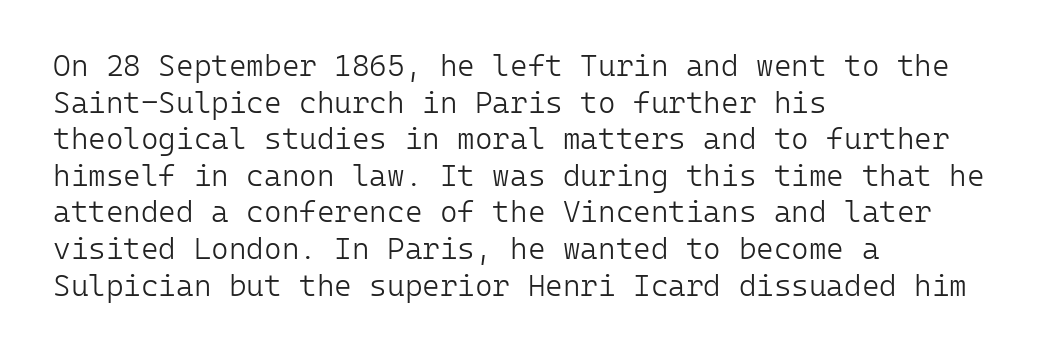
{"serif": "no", "italic": "no", "bold": "no", "weight": "light", "width": "normal", "stroke_contrast": "low", "x_height": "medium", "monospaced": "yes", "underline": "no", "align": "left", "line_spacing_ratio": 1.22, "letter_spacing": "normal", "letter_spacing_em": 0.0, "glyph_px": 30}
